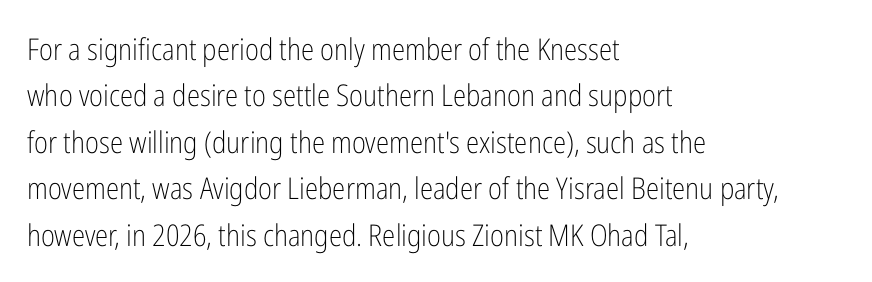
The face used here is proportionally spaced, like ordinary book or web type. What's the leading like? Ordinary, nothing unusual. This rendering employs a face without finishing strokes, i.e., a sans-serif. Italic? Not at all — the glyphs are vertical.
